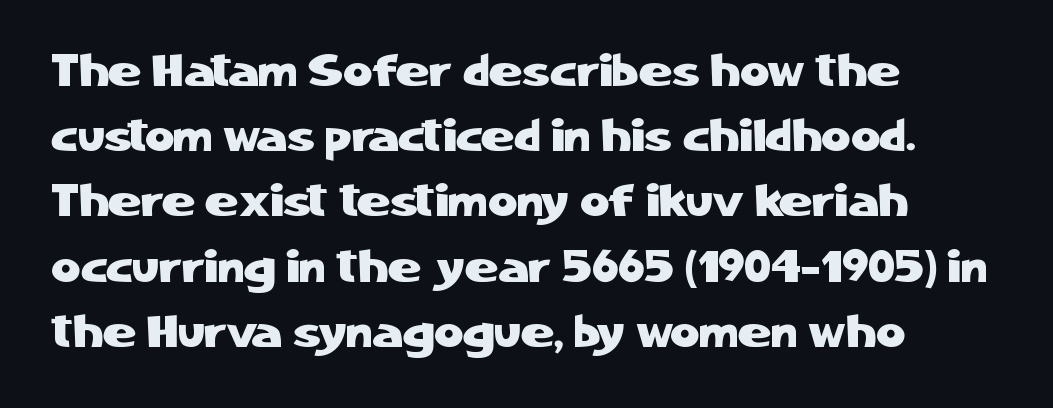
Only glyphs here, with clear space below each row. Tall strokes in this sample are plumb rather than angled. Line spacing here is normal. Is this a fixed-width face? No — the glyphs have proportional, varying widths. No feet cap the strokes, marking this as sans-serif type.
